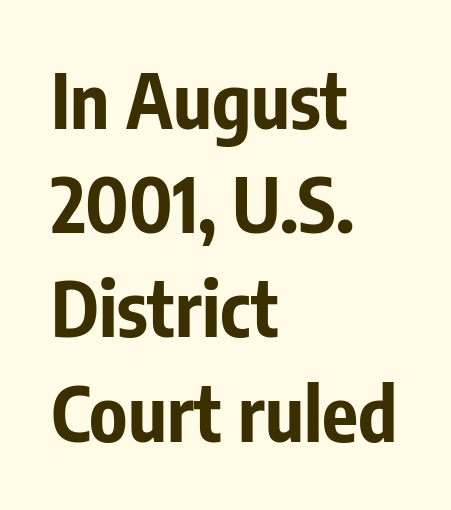
Q: Is the text bold? A: Yes.
Q: Is the text italic (slanted)? A: No, it is upright.
Q: Is the typeface a serif or a sans-serif typeface? A: Sans-serif.
Q: Is the text underlined? A: No.
Q: How is the paragraph aligned? A: Left-aligned.
Q: Is the spacing between letters normal or unusually wide? A: Normal.
Q: Is the spacing between lines tight, normal or loose? A: Normal.
Q: Width (condensed, normal, or wide)? A: Condensed.
Q: Stroke contrast? A: Low.
Q: x-height? A: Medium.
Q: Monospaced? A: No.
